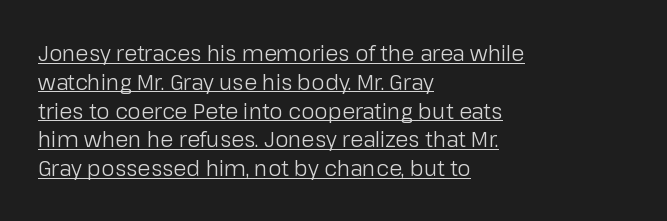
Q: Is the text bold? A: No.
Q: Is the text italic (slanted)? A: No, it is upright.
Q: Is the text underlined? A: Yes.
Q: How is the paragraph aligned? A: Left-aligned.
Q: Is the spacing between letters normal or unusually wide? A: Normal.
Q: Is the spacing between lines tight, normal or loose? A: Normal.
